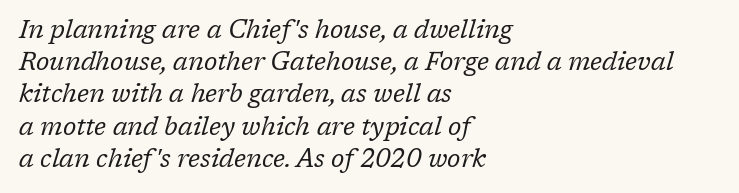
The image shows 25 px text type, italic (leaning right); set left-aligned, normal line spacing (1.29x), normal letter spacing, not underlined.
